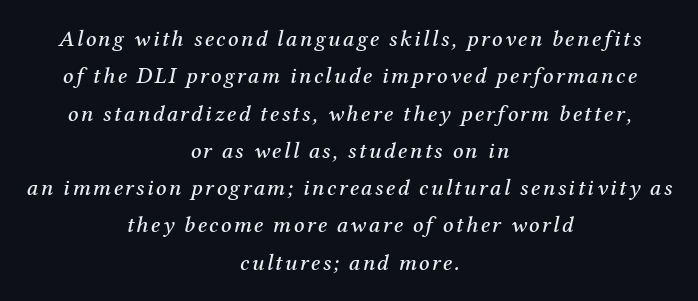
Q: Is the text italic (slanted)? A: Yes, it leans right by about 12 degrees.
Q: Is the text underlined? A: No.
Q: How is the paragraph aligned? A: Centered.
Q: Is the spacing between lines tight, normal or loose? A: Normal.
